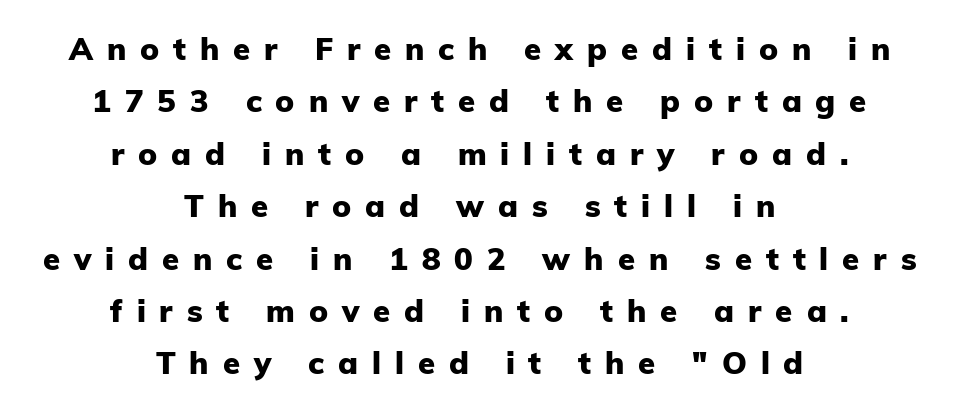
Loose tracking; the words dissolve into strings of separated letters. Type without underlining. Unlike a traditional serif, this face leaves its strokes unadorned. Each letter keeps its own natural width here, so spacing adapts to shape. The rendering positions every line midway between the sides. Does the lettering tilt? It doesn't — this is upright.
